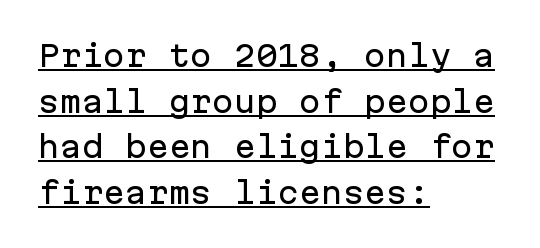
Q: Is the text italic (slanted)? A: No, it is upright.
Q: Is the typeface a serif or a sans-serif typeface? A: Sans-serif.
Q: Is the text underlined? A: Yes.
Q: How is the paragraph aligned? A: Left-aligned.
Q: Is the spacing between letters normal or unusually wide? A: Normal.
Q: Is the spacing between lines tight, normal or loose? A: Normal.
Q: Width (condensed, normal, or wide)? A: Normal.
Q: Stroke contrast? A: Low.
Q: x-height? A: Medium.
Q: Monospaced? A: Yes.
